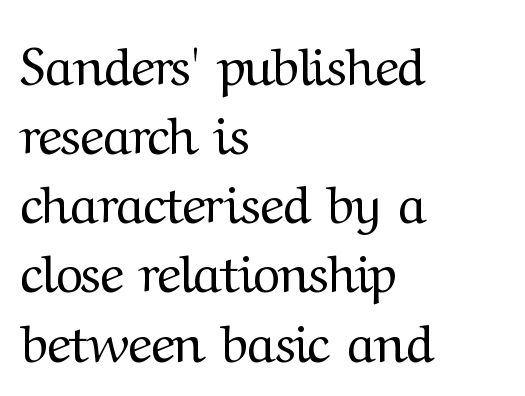
Standard letterfit; no display-style spreading of the glyphs. No italicization has been applied; the sample stays upright. Layout note: lines flush left. Evenly set lines give the paragraph a standard silhouette.
